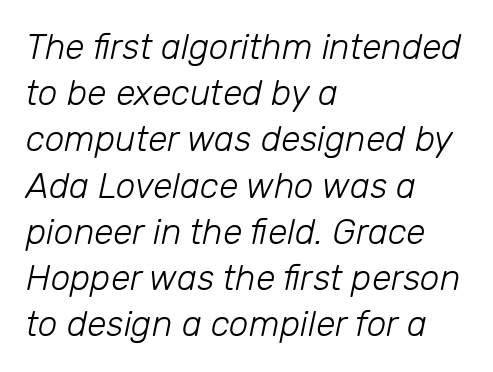
Inter-character spacing is left at the font's built-in metrics. Tall strokes in this sample are angled rather than plumb. The typesetter chose a ragged-right arrangement here. Think of a printed novel: that variable character pitch is what you see here. The cut favours lightness, reaching ordinary text weight at its darkest.
